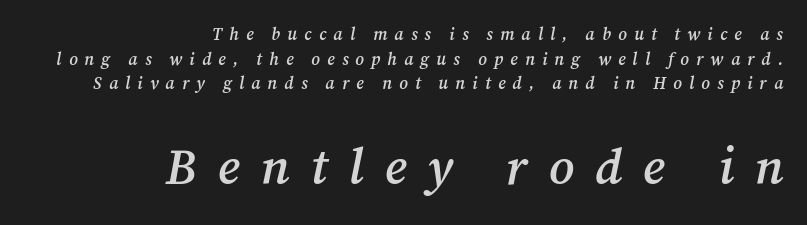
Does the leading feel generous? No, just average. This rendering widens character spacing well past its baseline value. Does the lettering tilt? It does — this is italic. The paragraph shown leans on its right margin.
